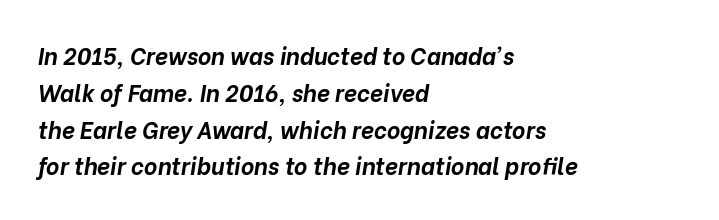
The image shows 23 px bold type, italic (leaning right); set left-aligned, normal line spacing (1.6x), normal letter spacing, not underlined.
